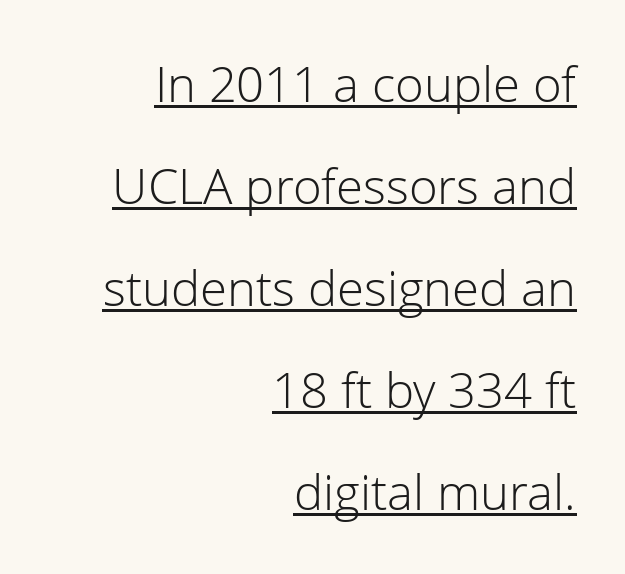
Q: Is the text bold? A: No.
Q: Is the text italic (slanted)? A: No, it is upright.
Q: Is the typeface a serif or a sans-serif typeface? A: Sans-serif.
Q: Is the text underlined? A: Yes.
Q: How is the paragraph aligned? A: Right-aligned.
Q: Is the spacing between letters normal or unusually wide? A: Normal.
Q: Is the spacing between lines tight, normal or loose? A: Loose.
Q: Width (condensed, normal, or wide)? A: Normal.
Q: Stroke contrast? A: Low.
Q: x-height? A: Medium.
Q: Monospaced? A: No.
